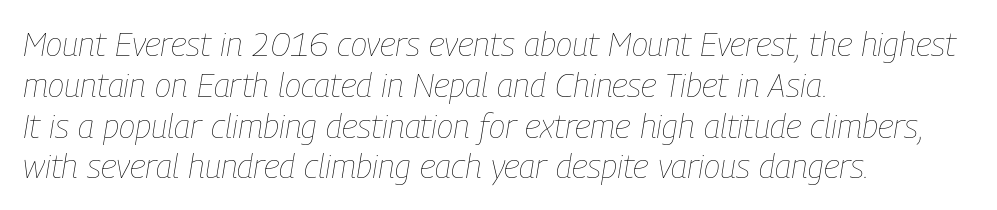
Q: Is the text bold? A: No.
Q: Is the text italic (slanted)? A: Yes, it leans right by about 9 degrees.
Q: Is the text underlined? A: No.
Q: How is the paragraph aligned? A: Left-aligned.
Q: Is the spacing between letters normal or unusually wide? A: Normal.
Q: Width (condensed, normal, or wide)? A: Condensed.
Q: Stroke contrast? A: Low.
Q: x-height? A: Medium.
Q: Monospaced? A: No.
